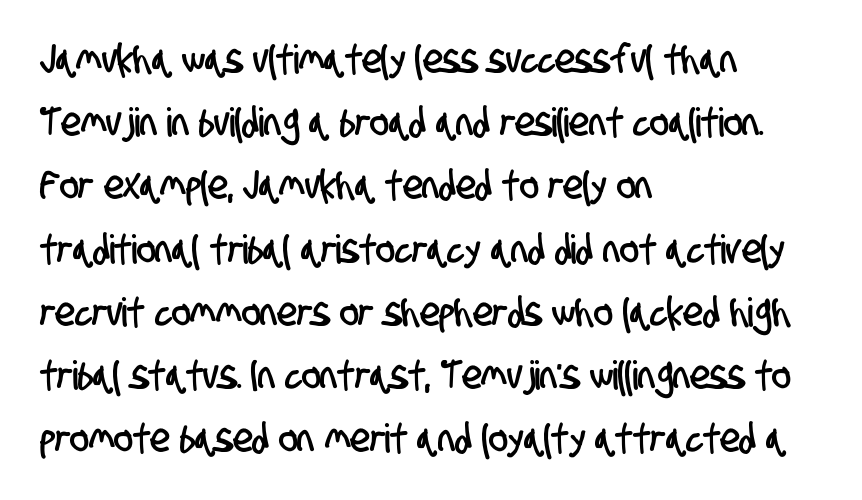
The image shows 40 px condensed sans-serif type; set left-aligned, normal line spacing (1.58x), normal letter spacing, not underlined; low stroke contrast and a large x-height.
